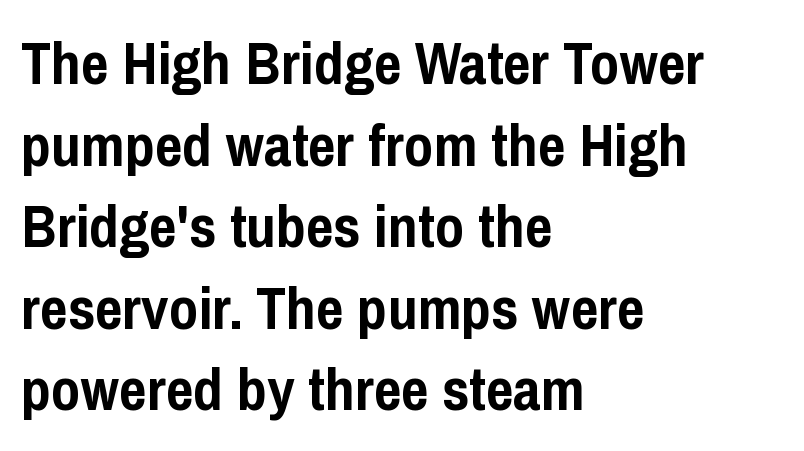
This rendering features lettering with no underline. Does the lettering tilt? It doesn't — this is upright. The rendering uses a moderate line-height, typical for paragraphs. Does the copy run flush right? No — it runs flush left. Note the varied advance widths — an 'i' is clearly narrower than an 'm'. The type family on display is of the sans-serif kind.
